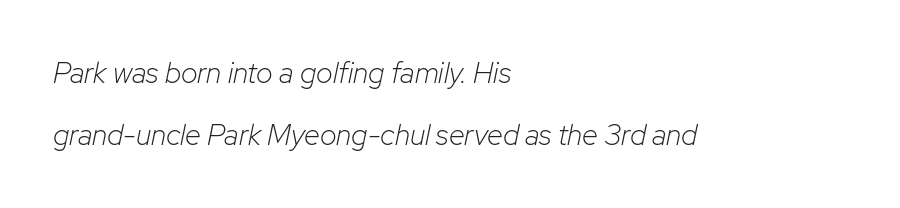
One-word summary of the alignment: left. Notice the wide empty band between every row — that's loose leading. The passage shown is typed in a proportional face where columns would drift. Compared with a typical body face, this is equally light or lighter still. Only glyphs here, with clear space below each row.
